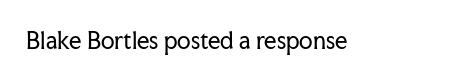
The image shows 22 px text type, upright; set normal letter spacing, not underlined.
